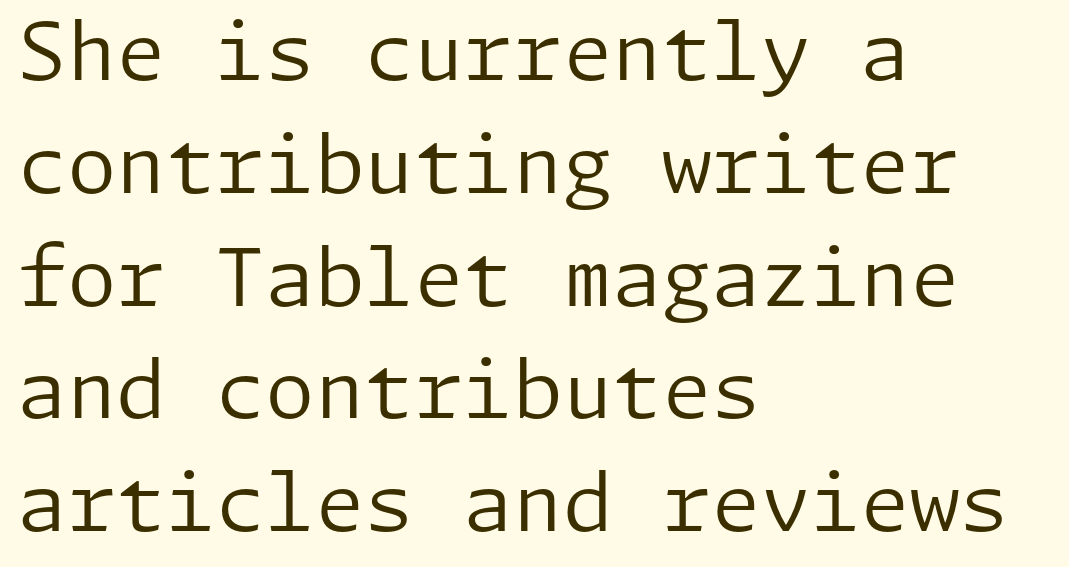
The image shows 80 px regular-weight sans-serif type, upright; set left-aligned, normal line spacing (1.41x), normal letter spacing, not underlined; low stroke contrast and a medium x-height.
